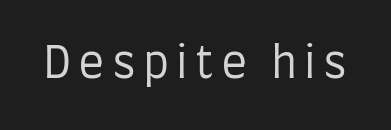
The font family rendered here belongs to the sans-serif group. Only glyphs here, with clear space below each row. Weight: regular or lighter. These lines are rendered in a variable-pitch font.
